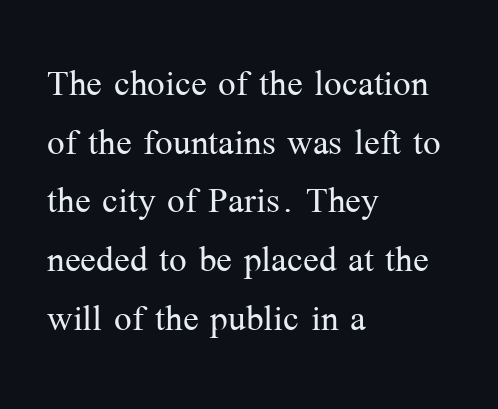
{"serif": "yes", "italic": "no", "bold": "no", "weight": "light", "width": "normal", "stroke_contrast": "medium", "x_height": "medium", "monospaced": "no", "underline": "no", "align": "left", "line_spacing": "normal", "line_spacing_ratio": 1.25, "letter_spacing": "normal", "letter_spacing_em": 0.0, "glyph_px": 47}
